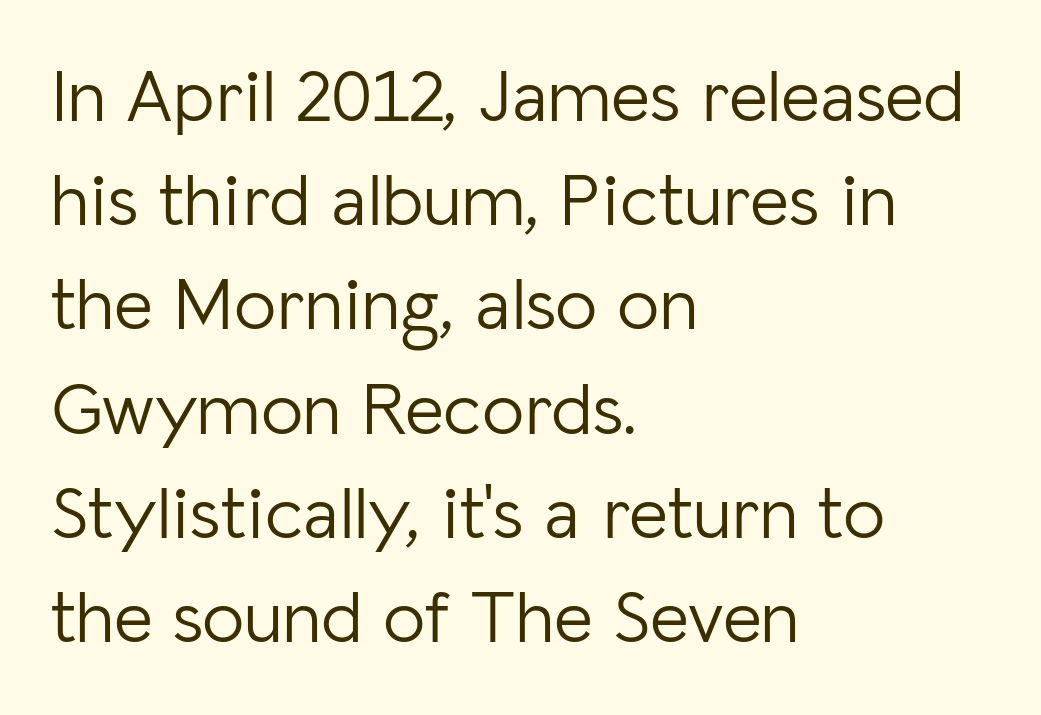
Horizontal bands of white between lines are of average thickness. Has an underline been added? It has not. You could call the tracking neutral — neither tight nor loose. Horizontally, the lines are justified to the leading edge only. Is there any slant? The stems are plumb. Weight: not bold — regular or lighter.
